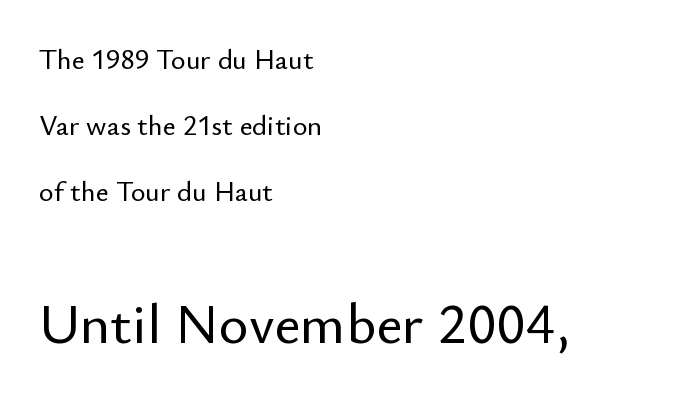
Q: Is the text italic (slanted)? A: No, it is upright.
Q: Is the typeface a serif or a sans-serif typeface? A: Sans-serif.
Q: Is the text underlined? A: No.
Q: How is the paragraph aligned? A: Left-aligned.
Q: Is the spacing between letters normal or unusually wide? A: Normal.
Q: Is the spacing between lines tight, normal or loose? A: Loose.
Q: Which block of text is set in a larger size, the first (top) or the second (bottom)? A: The second (bottom) one.
Q: Width (condensed, normal, or wide)? A: Normal.
Q: Stroke contrast? A: Low.
Q: x-height? A: Small.
Q: Monospaced? A: No.
